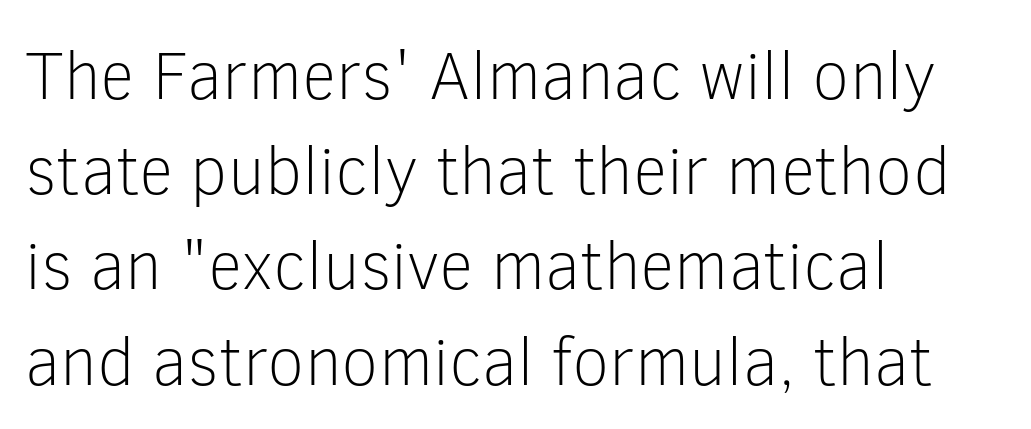
{"serif": "no", "italic": "no", "bold": "no", "weight": "light", "width": "normal", "stroke_contrast": "low", "x_height": "medium", "monospaced": "no", "underline": "no", "align": "left", "line_spacing": "normal", "line_spacing_ratio": 1.4, "letter_spacing": "normal", "letter_spacing_em": 0.0, "glyph_px": 68}
